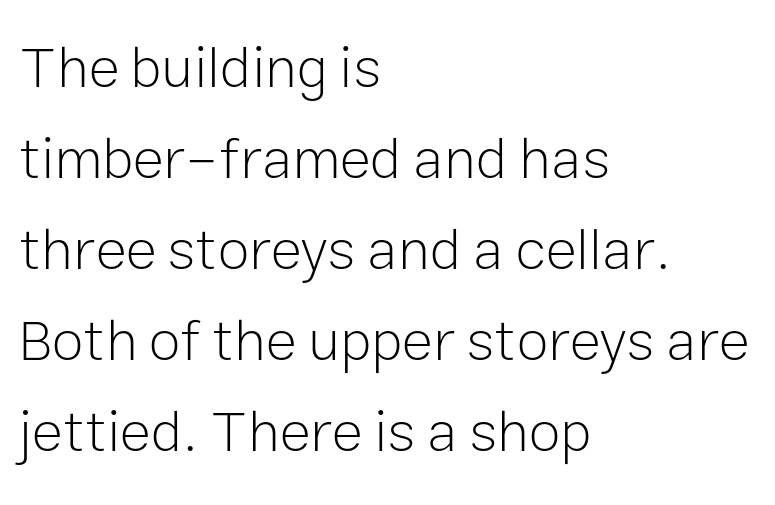
Do the letters lean? They stand straight. Words float on clear page, feet unadorned. I'd call this a sans setting — the letters go barefoot. Here the designer chose a conventional face with non-uniform glyph widths.
